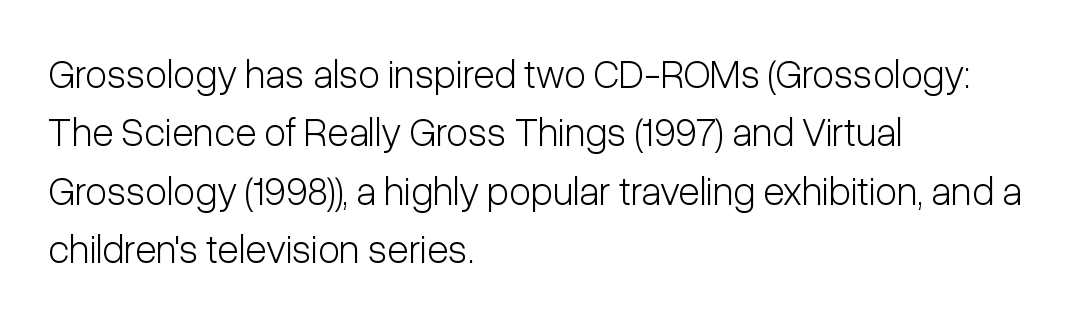
Q: Is the text bold? A: No.
Q: Is the text italic (slanted)? A: No, it is upright.
Q: Is the typeface a serif or a sans-serif typeface? A: Sans-serif.
Q: Is the text underlined? A: No.
Q: How is the paragraph aligned? A: Left-aligned.
Q: Is the spacing between letters normal or unusually wide? A: Normal.
Q: Is the spacing between lines tight, normal or loose? A: Normal.
Q: Width (condensed, normal, or wide)? A: Condensed.
Q: Stroke contrast? A: Low.
Q: x-height? A: Medium.
Q: Monospaced? A: No.
